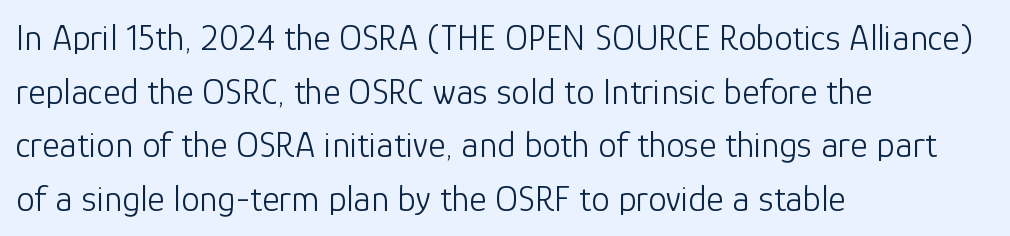
The image shows 37 px light sans-serif type, upright; set left-aligned, normal line spacing (1.45x), normal letter spacing, not underlined; low stroke contrast and a medium x-height.
